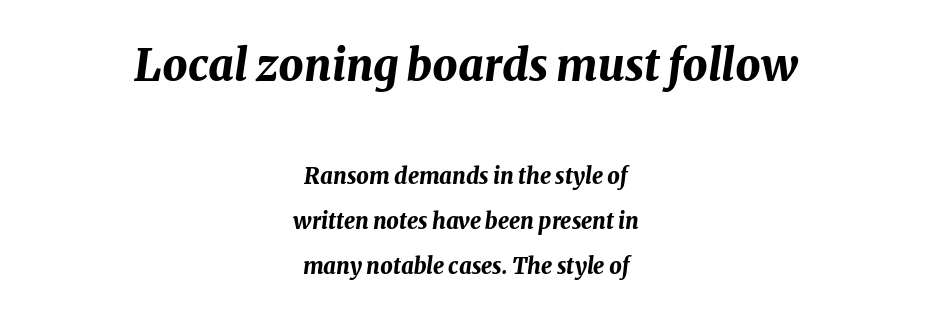
The image shows 44 px bold type, italic (leaning right); set centered, loose line spacing (2.04x), normal letter spacing, not underlined; the first (top) block is 2.0x larger; medium stroke contrast and a medium x-height.
